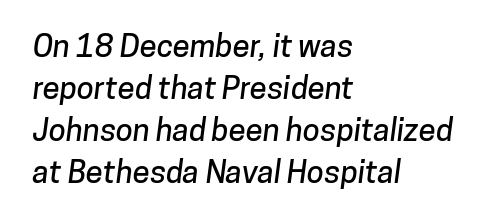
The image shows 31 px sans-serif type; set left-aligned, normal line spacing (1.35x), normal letter spacing, not underlined; low stroke contrast and a medium x-height.
